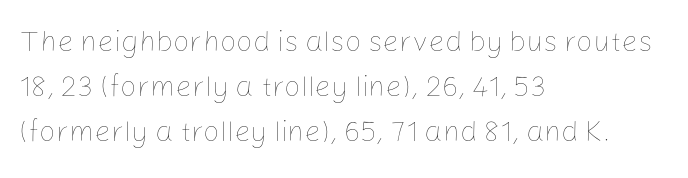
{"italic": "no", "bold": "no", "weight": "thin", "width": "normal", "stroke_contrast": "low", "x_height": "medium", "monospaced": "no", "underline": "no", "align": "left", "line_spacing": "normal", "line_spacing_ratio": 1.56, "letter_spacing": "normal", "letter_spacing_em": 0.0, "glyph_px": 29}
